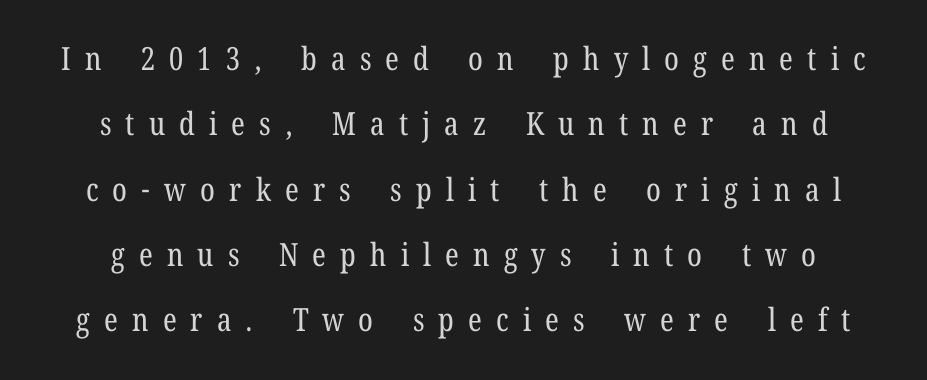
{"serif": "yes", "italic": "no", "bold": "no", "weight": "regular", "width": "condensed", "stroke_contrast": "low", "x_height": "medium", "monospaced": "no", "underline": "no", "line_spacing": "loose", "line_spacing_ratio": 2.04, "letter_spacing": "wide", "letter_spacing_em": 0.44, "glyph_px": 32}
